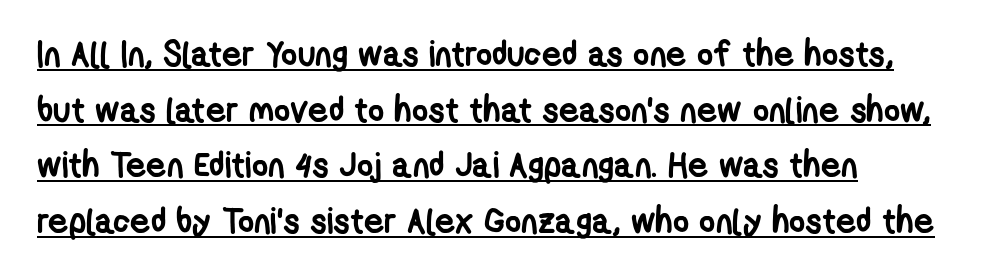
The image shows 35 px semibold, condensed sans-serif type; set normal line spacing (1.59x), normal letter spacing, underlined; low stroke contrast and a medium x-height.
